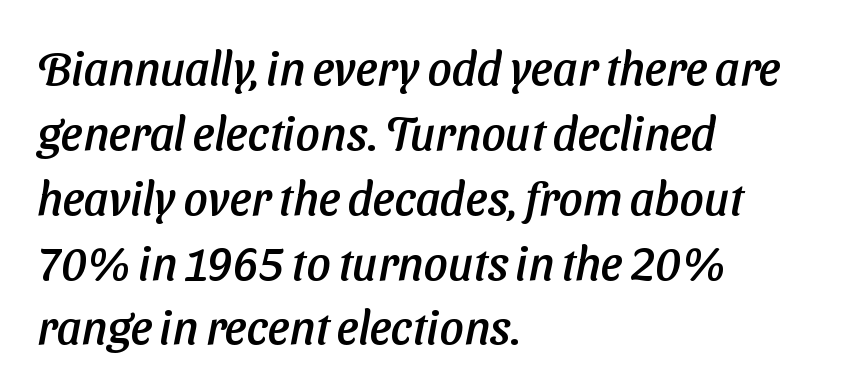
Q: Is the typeface a serif or a sans-serif typeface? A: Sans-serif.
Q: Is the text underlined? A: No.
Q: How is the paragraph aligned? A: Left-aligned.
Q: Is the spacing between letters normal or unusually wide? A: Normal.
Q: Is the spacing between lines tight, normal or loose? A: Normal.
Q: Width (condensed, normal, or wide)? A: Normal.
Q: Stroke contrast? A: Low.
Q: x-height? A: Medium.
Q: Monospaced? A: No.
